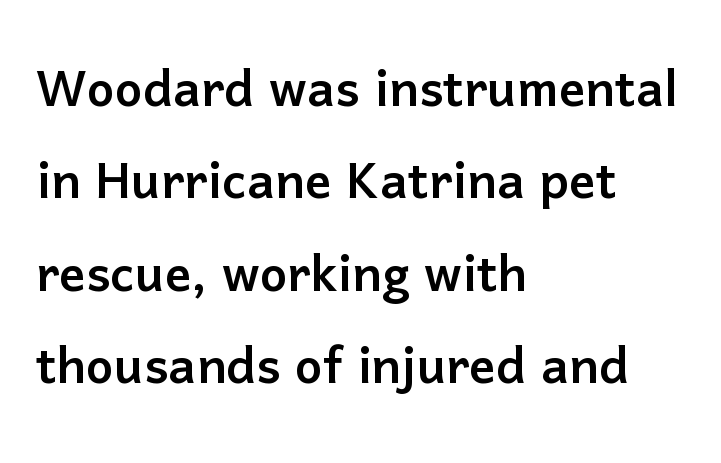
{"serif": "no", "italic": "no", "width": "normal", "stroke_contrast": "low", "x_height": "medium", "monospaced": "no", "underline": "no", "align": "left", "line_spacing": "normal", "line_spacing_ratio": 1.4, "letter_spacing": "normal", "letter_spacing_em": 0.0, "glyph_px": 66}
